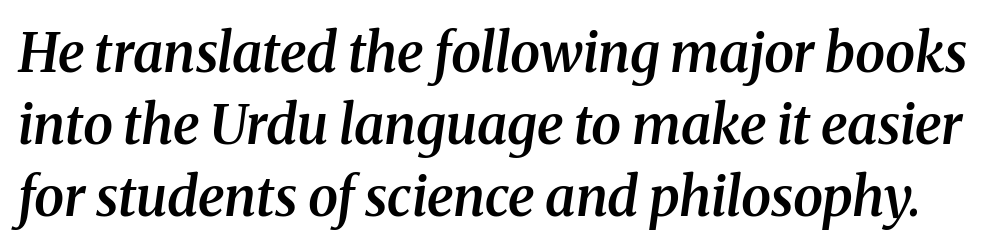
The horizontal fit of the characters is conventional and even. The lines sit at an ordinary, default distance from one another. The passage shown is typeset with a serif family. Every character sits at an angle, as italics do. Underline: absent. Is this a fixed-width face? No — the glyphs have proportional, varying widths.
